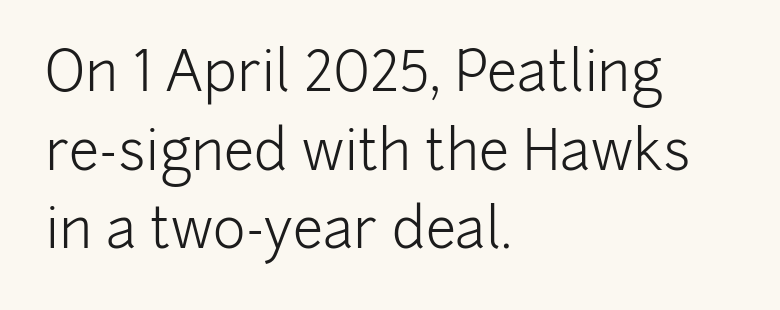
Ink coverage per letter is moderate at most. These lines are rendered in a variable-pitch font. Short and long lines alike share a common starting point at left. Letters rest on an invisible, unmarked baseline. Letterform terminals end flat and unadorned throughout the passage. These lines were composed using upright roman letters.
